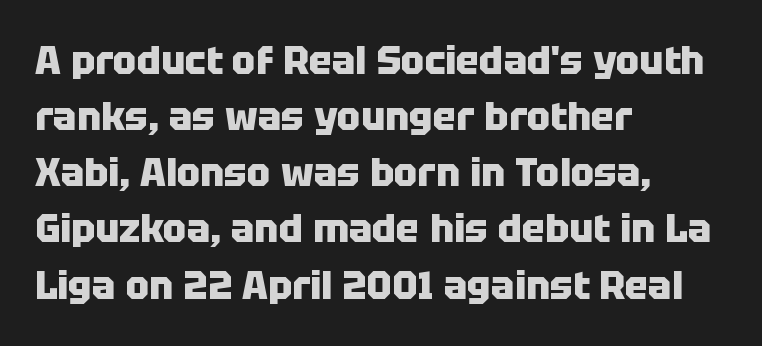
Descenders are the only things crossing below the line. These lines keep a tight, regular rhythm from letter to letter. The paragraph shown leans on its left margin. Here the designer chose a conventional face with non-uniform glyph widths. The face used here has the dense, thick strokes of a bold. Unlike a traditional serif, this face leaves its strokes unadorned.
